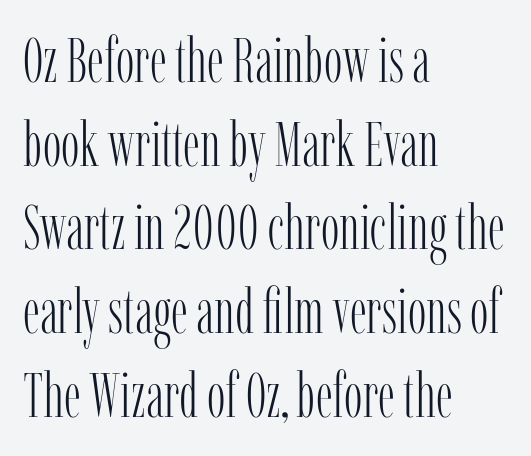
Q: Is the text bold? A: No.
Q: Is the text italic (slanted)? A: No, it is upright.
Q: Is the typeface a serif or a sans-serif typeface? A: Serif.
Q: Is the text underlined? A: No.
Q: How is the paragraph aligned? A: Left-aligned.
Q: Is the spacing between letters normal or unusually wide? A: Normal.
Q: Is the spacing between lines tight, normal or loose? A: Normal.
Q: Width (condensed, normal, or wide)? A: Condensed.
Q: Stroke contrast? A: Low.
Q: x-height? A: Medium.
Q: Monospaced? A: No.
